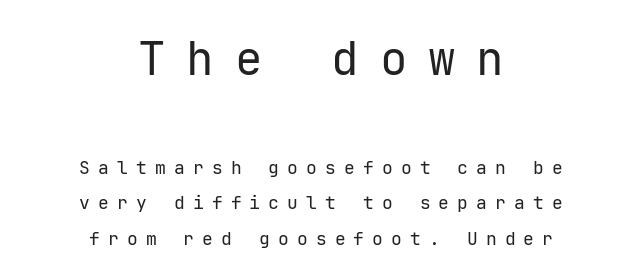
{"serif": "no", "italic": "no", "bold": "no", "weight": "regular", "width": "normal", "stroke_contrast": "low", "x_height": "medium", "monospaced": "yes", "underline": "no", "align": "center", "line_spacing": "loose", "line_spacing_ratio": 1.96, "letter_spacing": "wide", "letter_spacing_em": 0.45, "larger_block": "first", "size_ratio": 2.56, "glyph_px": 46}
